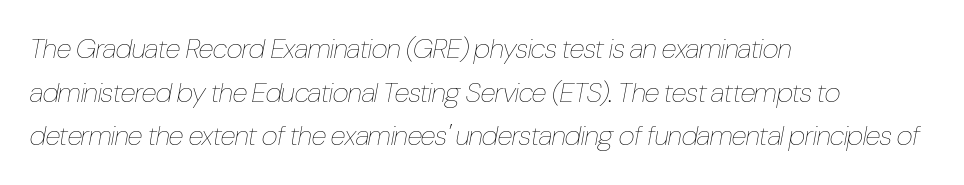
{"italic": "yes", "lean": "right", "slant_degrees": 10, "bold": "no", "weight": "thin", "width": "condensed", "stroke_contrast": "low", "x_height": "medium", "monospaced": "no", "underline": "no", "align": "left", "line_spacing": "normal", "line_spacing_ratio": 1.56, "letter_spacing": "normal", "letter_spacing_em": 0.0, "glyph_px": 28}
